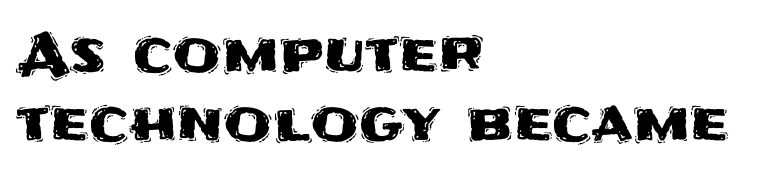
Q: Is the text italic (slanted)? A: No, it is upright.
Q: Is the typeface a serif or a sans-serif typeface? A: Sans-serif.
Q: Is the text underlined? A: No.
Q: How is the paragraph aligned? A: Left-aligned.
Q: Is the spacing between letters normal or unusually wide? A: Normal.
Q: Is the spacing between lines tight, normal or loose? A: Normal.
Q: Width (condensed, normal, or wide)? A: Normal.
Q: Stroke contrast? A: Medium.
Q: x-height? A: Large.
Q: Monospaced? A: No.
